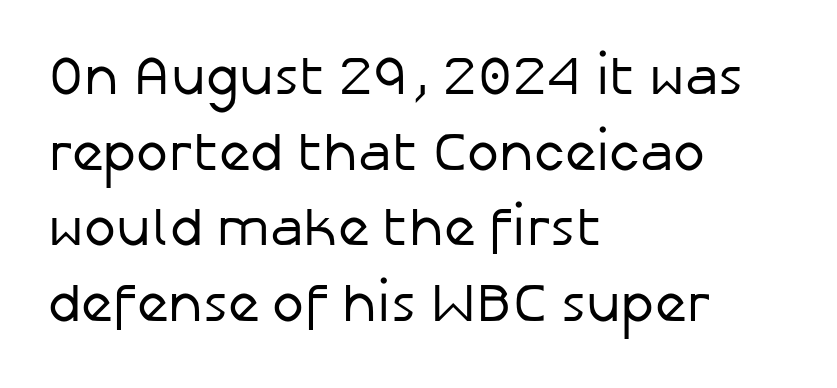
The image shows 54 px regular-weight sans-serif type, upright; set left-aligned, normal line spacing (1.4x), normal letter spacing, not underlined; low stroke contrast and a medium x-height.
